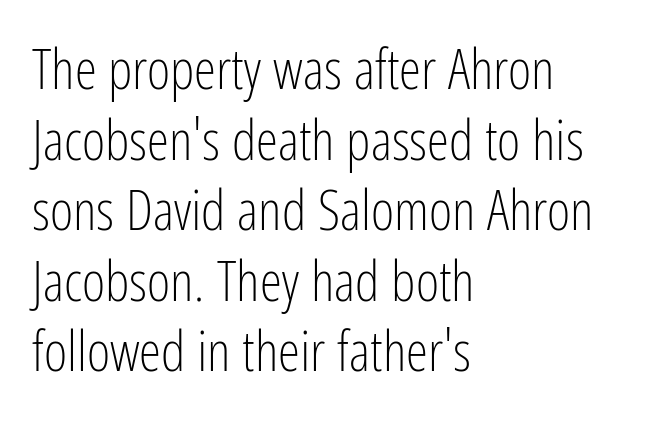
Any mark beneath the type? The region is blank. This reads as an unemphasized weight, regular at the heaviest. Does the lettering tilt? It doesn't — this is upright. Caption: multi-line text, flush left, ragged right. The rendering uses natural spacing where letterforms have individual widths.
